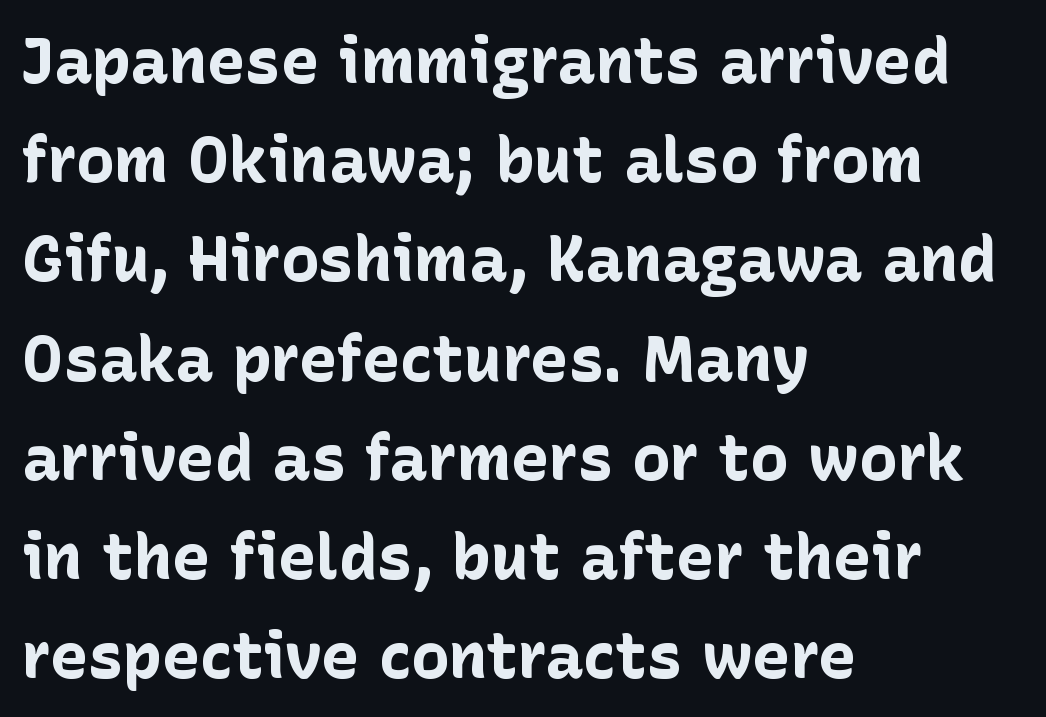
Grotesque or geometric, the face here clearly has no serifs. Successive baselines arrive at the customary interval. In terms of posture, this sample is upright. The setting favours the left margin, as ordinary paragraphs usually do.
